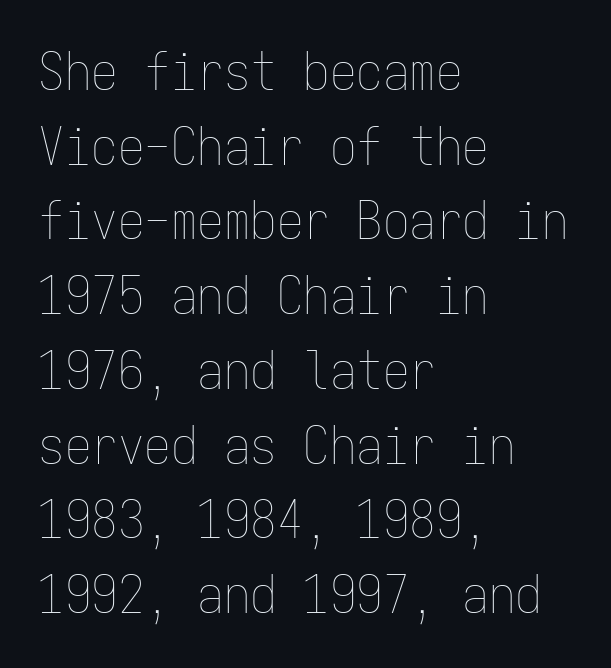
{"italic": "no", "bold": "no", "weight": "thin", "width": "condensed", "stroke_contrast": "low", "x_height": "medium", "monospaced": "yes", "underline": "no", "align": "left", "line_spacing": "normal", "line_spacing_ratio": 1.41, "letter_spacing": "normal", "letter_spacing_em": 0.0, "glyph_px": 53}
